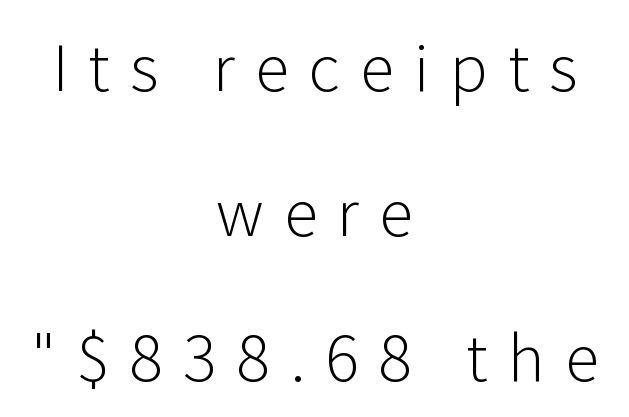
{"serif": "no", "italic": "no", "bold": "no", "weight": "light", "width": "normal", "stroke_contrast": "low", "x_height": "medium", "monospaced": "no", "underline": "no", "align": "center", "line_spacing": "loose", "line_spacing_ratio": 2.3, "letter_spacing": "wide", "letter_spacing_em": 0.32, "glyph_px": 63}
